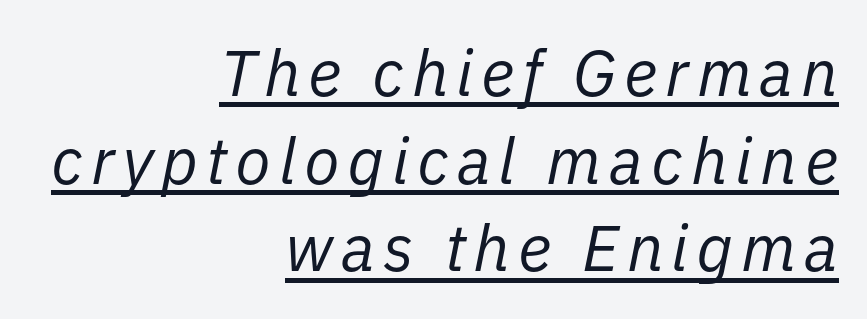
The image shows 65 px regular-weight type, italic (leaning right); set right-aligned, normal line spacing (1.35x), underlined; low stroke contrast and a medium x-height.
